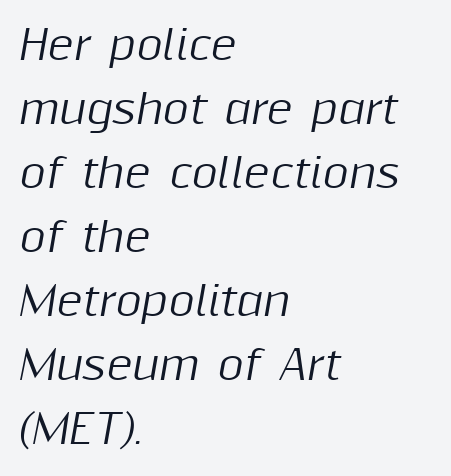
{"italic": "yes", "lean": "right", "slant_degrees": 10, "width": "normal", "stroke_contrast": "medium", "x_height": "medium", "monospaced": "no", "underline": "no", "align": "left", "line_spacing": "normal", "line_spacing_ratio": 1.6, "letter_spacing": "normal", "letter_spacing_em": 0.0, "glyph_px": 40}
